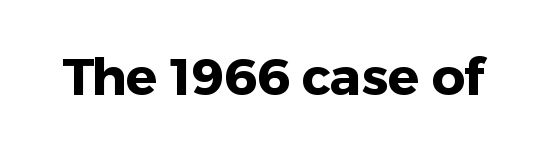
Q: Is the text bold? A: Yes.
Q: Is the text italic (slanted)? A: No, it is upright.
Q: Is the typeface a serif or a sans-serif typeface? A: Sans-serif.
Q: Is the text underlined? A: No.
Q: Is the spacing between letters normal or unusually wide? A: Normal.
Q: Width (condensed, normal, or wide)? A: Normal.
Q: Stroke contrast? A: Low.
Q: x-height? A: Medium.
Q: Monospaced? A: No.
